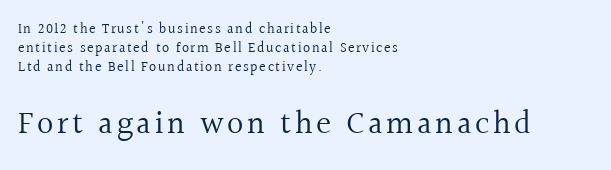
{"serif": "yes", "italic": "no", "bold": "no", "weight": "regular", "width": "normal", "x_height": "medium", "monospaced": "no", "underline": "no", "align": "left", "line_spacing": "normal", "line_spacing_ratio": 1.35, "larger_block": "second", "size_ratio": 2.29, "glyph_px": 32}
